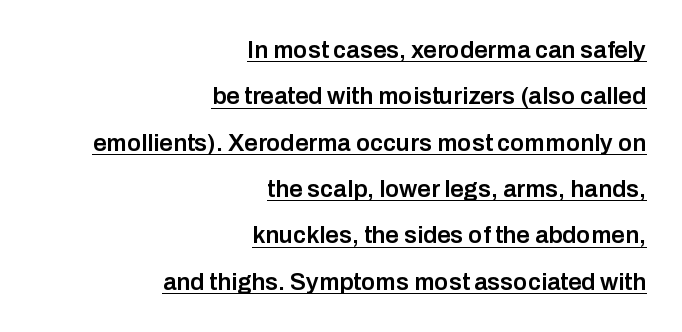
Q: Is the text bold? A: Semi-bold.
Q: Is the text italic (slanted)? A: No, it is upright.
Q: Is the text underlined? A: Yes.
Q: How is the paragraph aligned? A: Right-aligned.
Q: Is the spacing between letters normal or unusually wide? A: Normal.
Q: Is the spacing between lines tight, normal or loose? A: Loose.
